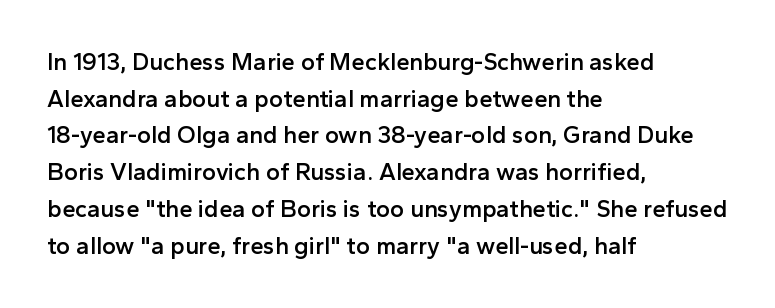
If you drew a line through each stem, it would be perfectly vertical. Each line starts at the same left margin while the right side varies. The string is rendered with underlining switched off. In terms of weight, the rendering is demibold, just under bold.
